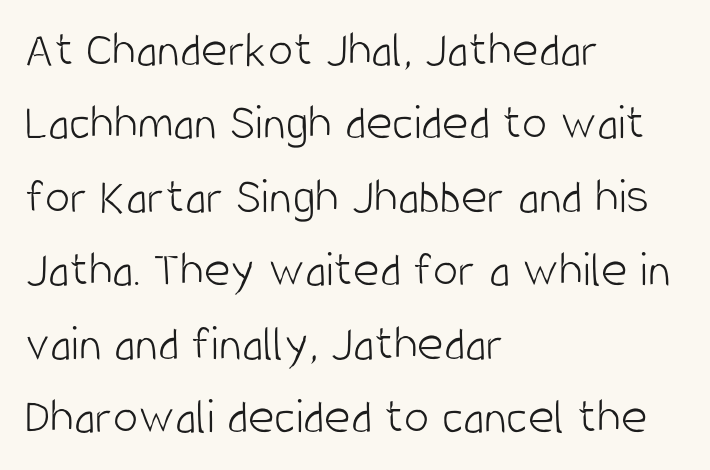
Q: Is the text bold? A: No.
Q: Is the text italic (slanted)? A: No, it is upright.
Q: Is the typeface a serif or a sans-serif typeface? A: Sans-serif.
Q: Is the text underlined? A: No.
Q: How is the paragraph aligned? A: Left-aligned.
Q: Is the spacing between letters normal or unusually wide? A: Normal.
Q: Is the spacing between lines tight, normal or loose? A: Normal.
Q: Width (condensed, normal, or wide)? A: Condensed.
Q: Stroke contrast? A: Low.
Q: x-height? A: Large.
Q: Monospaced? A: No.
